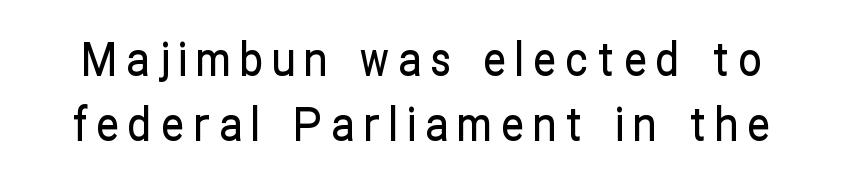
Quick note: not italic, upright. The passage shown has open, widely tracked lettering throughout. Underlining? Definitely not there. To sum up the face: it is a sans, with no serifs. Spacing verdict: proportional, widths tailored to each character. Normally led — the rows are evenly, conventionally spaced.
